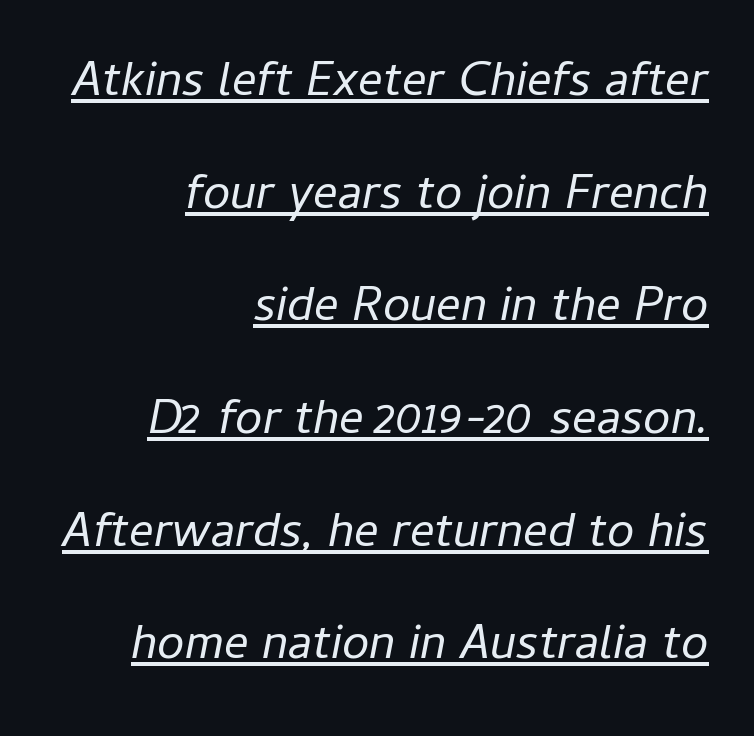
The image shows 49 px regular-weight type, italic (leaning right); set right-aligned, loose line spacing (2.3x), normal letter spacing, underlined; low stroke contrast and a medium x-height.
